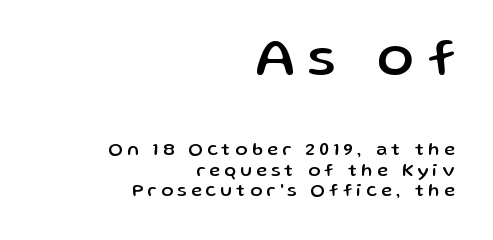
The image shows 54 px sans-serif type, upright; set right-aligned, tight line spacing (1.13x), unusually wide letter spacing (+0.25 em), not underlined; the first (top) block is 3.0x larger; low stroke contrast and a medium x-height.
